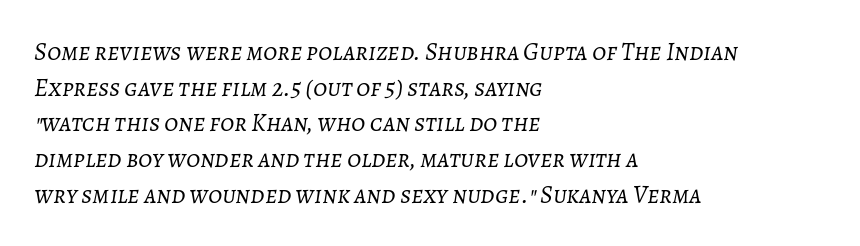
Q: Is the text bold? A: No.
Q: Is the text italic (slanted)? A: Yes, it leans right by about 7 degrees.
Q: Is the text underlined? A: No.
Q: How is the paragraph aligned? A: Left-aligned.
Q: Is the spacing between letters normal or unusually wide? A: Normal.
Q: Is the spacing between lines tight, normal or loose? A: Normal.
